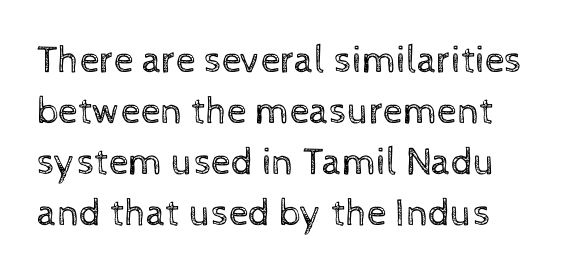
A typesetter would call this zero additional tracking. Quick note: not italic, upright. This sample has the flowing, uneven cadence of proportional lettering. Bold? No — there's no thickening of the strokes. This block has exactly the height ordinary leading produces. Words float on clear page, feet unadorned.
